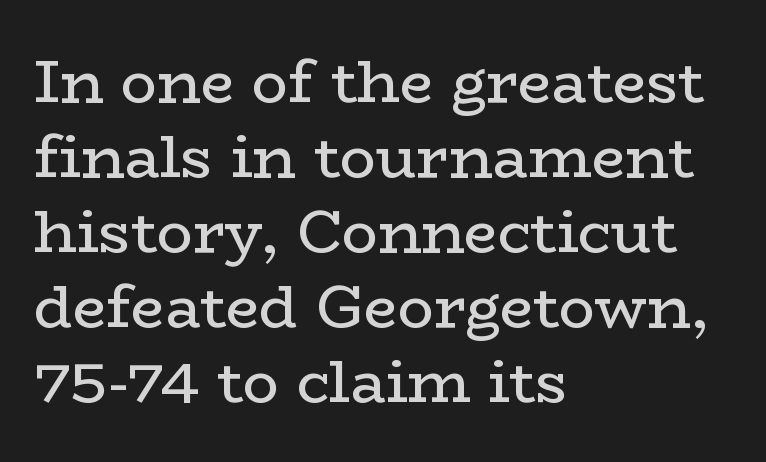
The image shows 60 px regular-weight, wide serif type, upright; set left-aligned, normal line spacing (1.25x), normal letter spacing, not underlined; low stroke contrast and a medium x-height.
